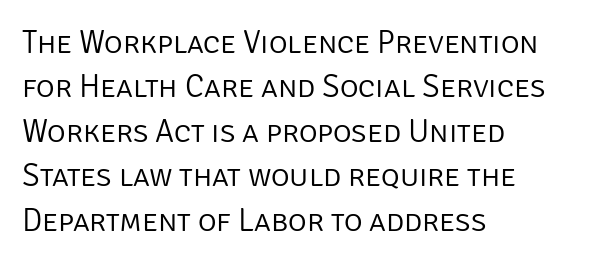
{"serif": "no", "italic": "no", "bold": "no", "weight": "light", "width": "normal", "stroke_contrast": "low", "x_height": "large", "monospaced": "no", "underline": "no", "align": "left", "line_spacing": "normal", "line_spacing_ratio": 1.39, "letter_spacing": "normal", "letter_spacing_em": 0.0, "glyph_px": 32}
